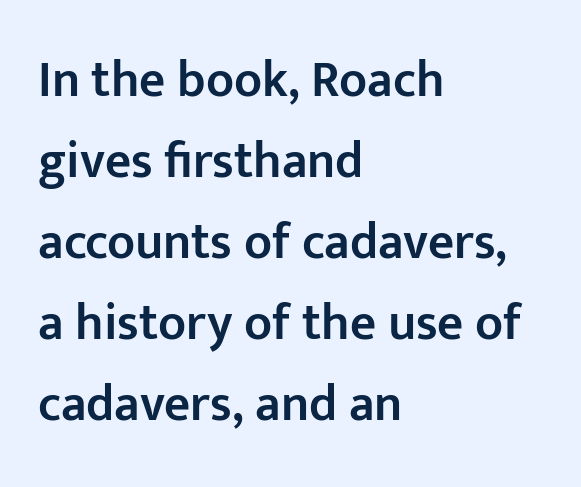
A typesetter would call this proportional, since set widths differ per character. Compared with typical body copy, the letter spacing here is the same. If you drew a line through each stem, it would be perfectly vertical. Underline: absent.
